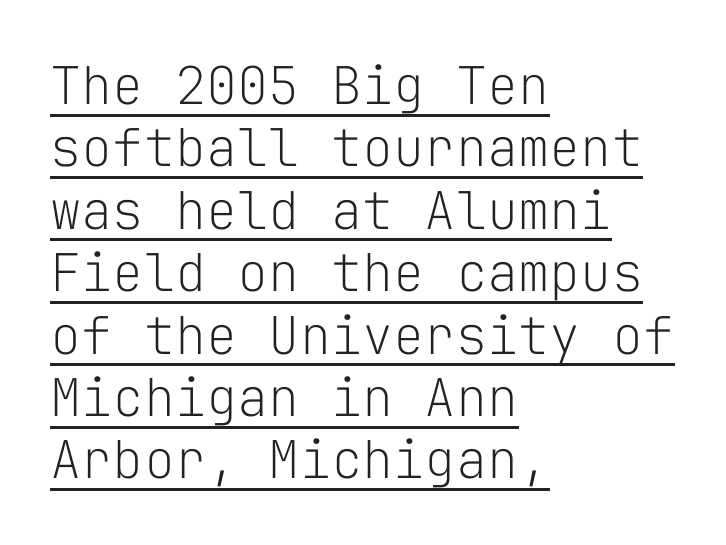
Q: Is the text bold? A: No.
Q: Is the text italic (slanted)? A: No, it is upright.
Q: Is the typeface a serif or a sans-serif typeface? A: Sans-serif.
Q: Is the text underlined? A: Yes.
Q: How is the paragraph aligned? A: Left-aligned.
Q: Is the spacing between letters normal or unusually wide? A: Normal.
Q: Width (condensed, normal, or wide)? A: Normal.
Q: Stroke contrast? A: Low.
Q: x-height? A: Medium.
Q: Monospaced? A: Yes.
